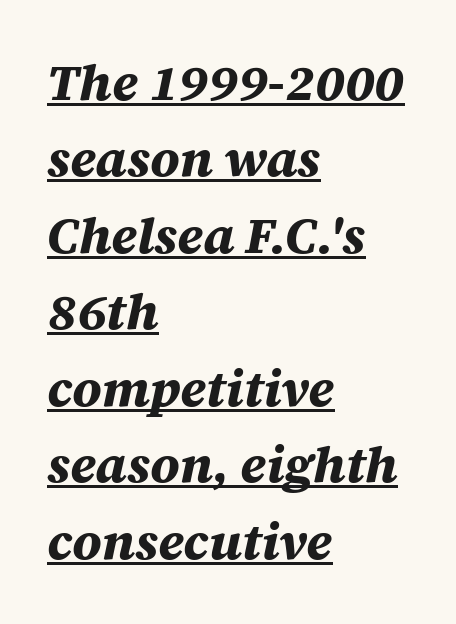
{"italic": "yes", "lean": "right", "slant_degrees": 12, "bold": "yes", "weight": "bold", "width": "normal", "stroke_contrast": "medium", "x_height": "large", "monospaced": "no", "underline": "yes", "align": "left", "line_spacing": "normal", "line_spacing_ratio": 1.5, "letter_spacing": "normal", "letter_spacing_em": 0.0, "glyph_px": 51}
